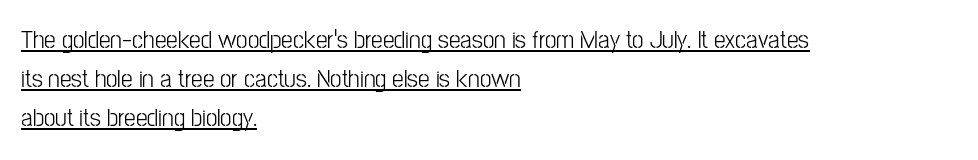
{"italic": "no", "underline": "yes", "align": "left", "line_spacing": "normal", "line_spacing_ratio": 1.5, "letter_spacing": "normal", "letter_spacing_em": 0.0, "glyph_px": 26}
